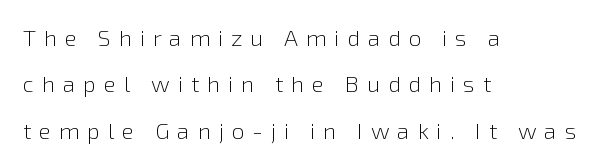
The type sits square on the baseline with zero lean. Airy leading. The foot of each line stays bare and open. Compared with a typical body face, this is equally light or lighter still. In terms of letterspacing, this is a distinctly airy, spread setting.
